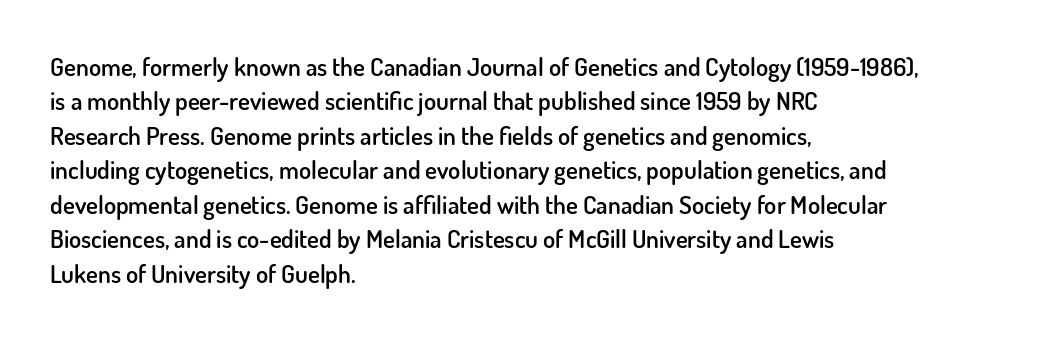
No italicization has been applied; the sample stays upright. Every letter is mildly thick-stroked: semibold rather than bold. The rag falls on the right side of this text block. The area under the type is left untouched.
